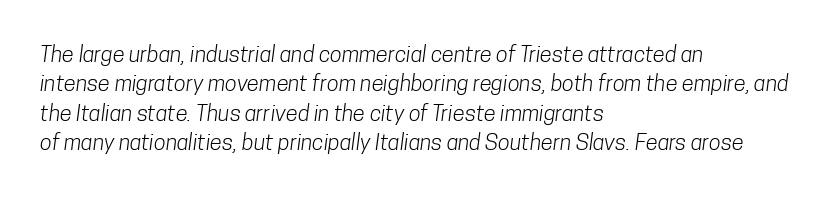
The image shows 22 px text type; set left-aligned, normal line spacing (1.34x), normal letter spacing, not underlined.
